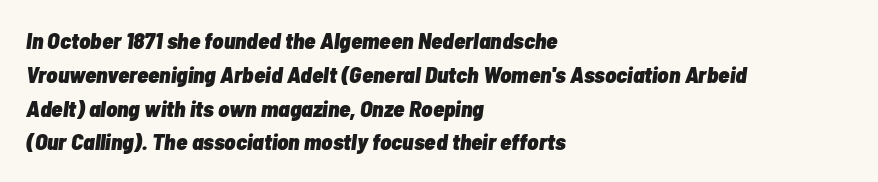
You could call the tracking neutral — neither tight nor loose. You can tell it's italic because the verticals aren't actually vertical. Notice how the passage keeps a crisp vertical edge on the left only. The face used here has the dense, thick strokes of a bold. The passage shown is not underscored anywhere.
